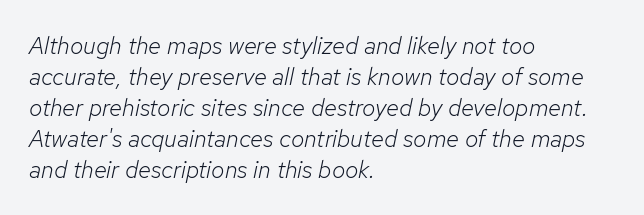
{"italic": "yes", "lean": "right", "slant_degrees": 12, "bold": "no", "underline": "no", "align": "left", "line_spacing": "normal", "line_spacing_ratio": 1.29, "letter_spacing": "normal", "letter_spacing_em": 0.0, "glyph_px": 24}
